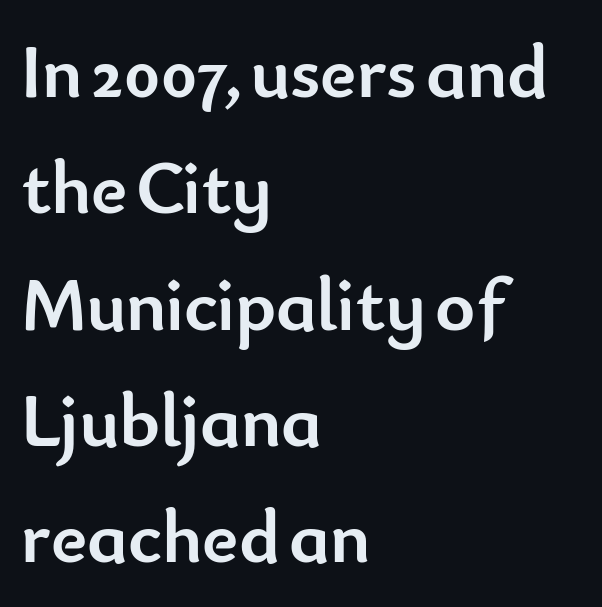
Lines of text with bare space underneath. What weight is shown? A full bold with thick strokes. Note the varied advance widths — an 'i' is clearly narrower than an 'm'. The typesetter chose a ragged-right arrangement here. In terms of letterform style, serifs are entirely absent. The line texture is even and compact thanks to regular tracking.
